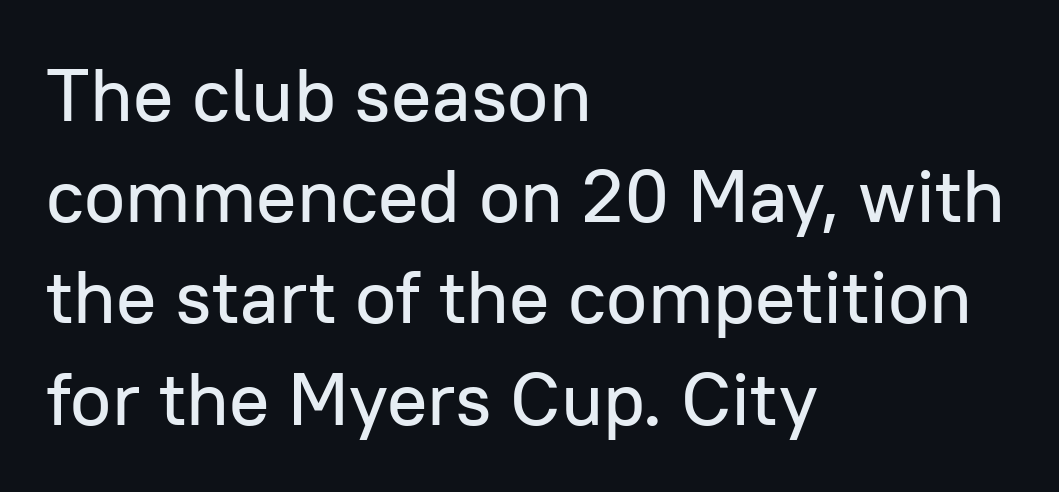
The image shows 75 px sans-serif type, upright; set left-aligned, normal line spacing (1.35x), normal letter spacing, not underlined; low stroke contrast and a medium x-height.
